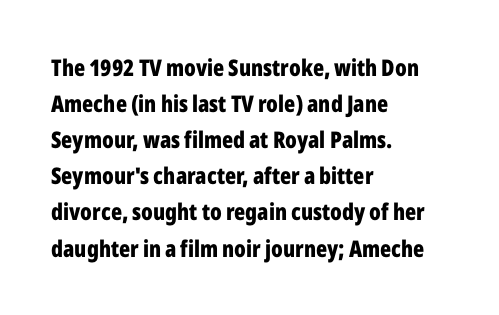
{"italic": "no", "bold": "yes", "underline": "no", "align": "left", "line_spacing": "normal", "line_spacing_ratio": 1.57, "letter_spacing": "normal", "letter_spacing_em": 0.0, "glyph_px": 23}
